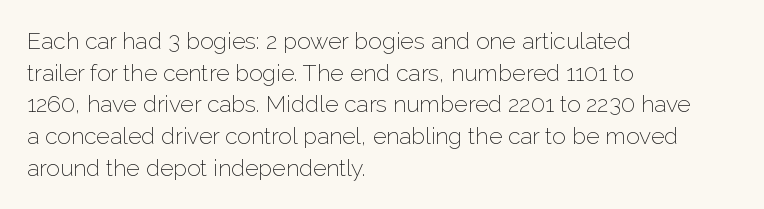
Q: Is the text bold? A: No.
Q: Is the text italic (slanted)? A: No, it is upright.
Q: Is the text underlined? A: No.
Q: How is the paragraph aligned? A: Left-aligned.
Q: Is the spacing between letters normal or unusually wide? A: Normal.
Q: Is the spacing between lines tight, normal or loose? A: Normal.
